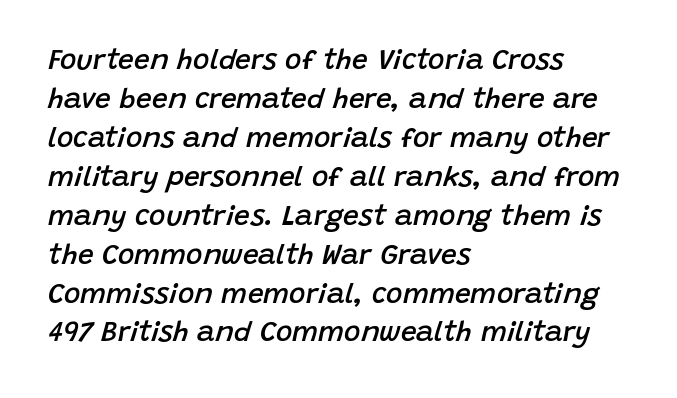
The image shows 28 px semibold type, italic (leaning right); set left-aligned, normal line spacing (1.39x), normal letter spacing, not underlined; low stroke contrast and a large x-height.
